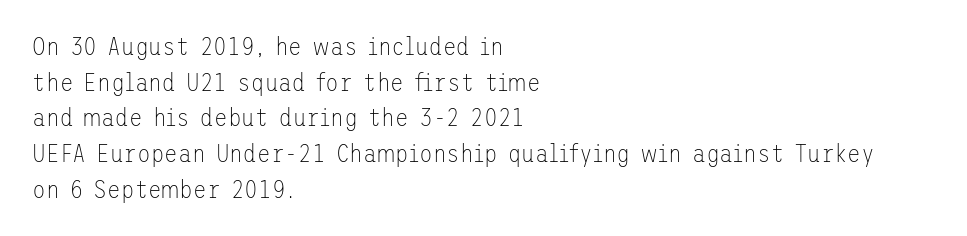
Q: Is the text bold? A: No.
Q: Is the text italic (slanted)? A: No, it is upright.
Q: Is the text underlined? A: No.
Q: How is the paragraph aligned? A: Left-aligned.
Q: Is the spacing between letters normal or unusually wide? A: Normal.
Q: Is the spacing between lines tight, normal or loose? A: Normal.
